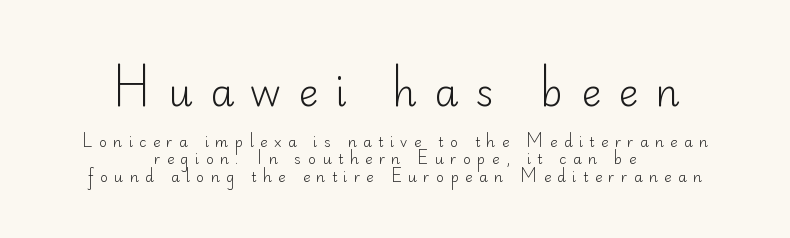
The image shows 38 px light sans-serif type, upright; set centered, normal line spacing (1.25x), unusually wide letter spacing (+0.45 em), not underlined; the first (top) block is 2.71x larger; low stroke contrast and a small x-height.
